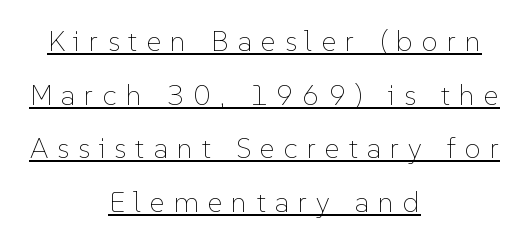
Q: Is the text bold? A: No.
Q: Is the text italic (slanted)? A: No, it is upright.
Q: Is the text underlined? A: Yes.
Q: How is the paragraph aligned? A: Centered.
Q: Is the spacing between letters normal or unusually wide? A: Unusually wide.
Q: Width (condensed, normal, or wide)? A: Normal.
Q: Stroke contrast? A: Low.
Q: x-height? A: Medium.
Q: Monospaced? A: No.
